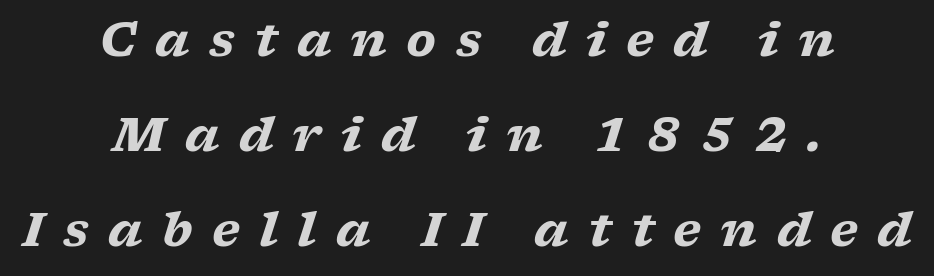
The image shows 47 px heavy, wide serif type, italic (leaning right); set centered, loose line spacing (2.02x), unusually wide letter spacing (+0.41 em), not underlined; low stroke contrast and a medium x-height.
